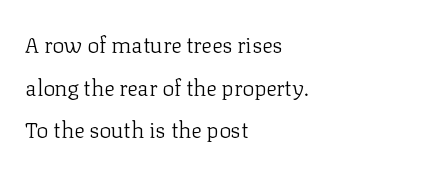
The image shows 22 px text type, upright; set left-aligned, loose line spacing (1.94x), normal letter spacing, not underlined.
